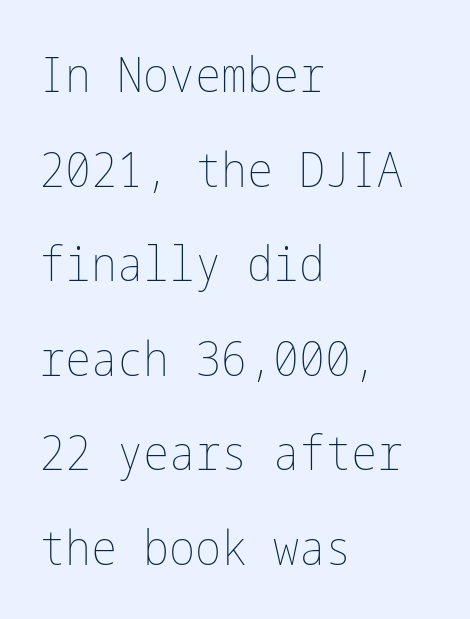
Q: Is the text bold? A: No.
Q: Is the text italic (slanted)? A: No, it is upright.
Q: Is the text underlined? A: No.
Q: How is the paragraph aligned? A: Left-aligned.
Q: Is the spacing between letters normal or unusually wide? A: Normal.
Q: Is the spacing between lines tight, normal or loose? A: Loose.
Q: Width (condensed, normal, or wide)? A: Condensed.
Q: Stroke contrast? A: Low.
Q: x-height? A: Medium.
